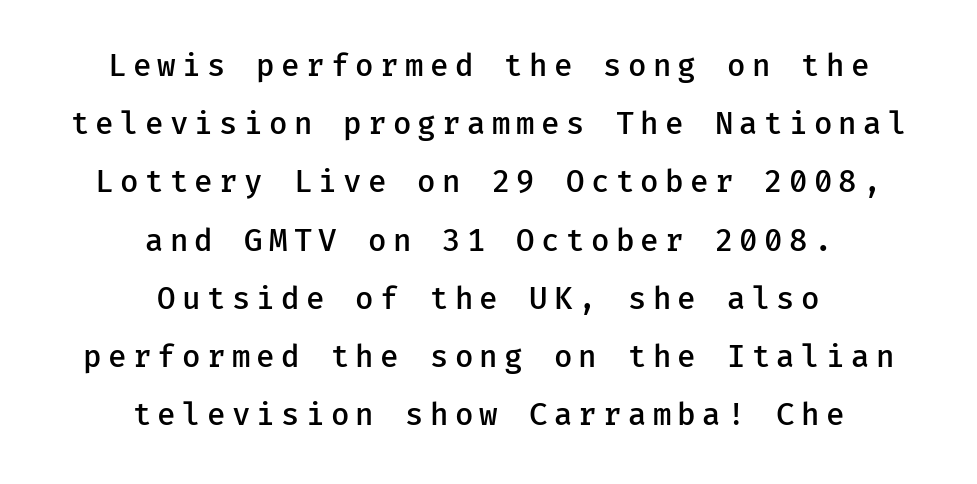
The image shows 30 px semibold sans-serif type, upright; set centered, loose line spacing (1.94x), unusually wide letter spacing (+0.21 em), not underlined; low stroke contrast and a medium x-height.
